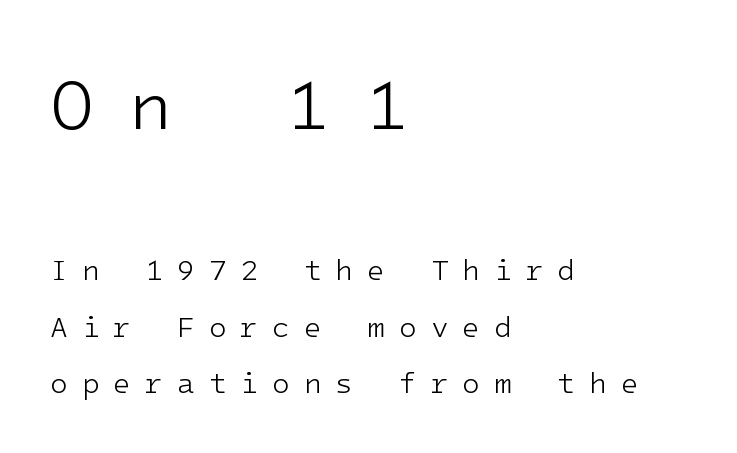
Q: Is the text bold? A: No.
Q: Is the text italic (slanted)? A: No, it is upright.
Q: Is the typeface a serif or a sans-serif typeface? A: Sans-serif.
Q: Is the text underlined? A: No.
Q: How is the paragraph aligned? A: Left-aligned.
Q: Is the spacing between letters normal or unusually wide? A: Unusually wide.
Q: Is the spacing between lines tight, normal or loose? A: Loose.
Q: Which block of text is set in a larger size, the first (top) or the second (bottom)? A: The first (top) one.
Q: Width (condensed, normal, or wide)? A: Normal.
Q: Stroke contrast? A: Low.
Q: x-height? A: Medium.
